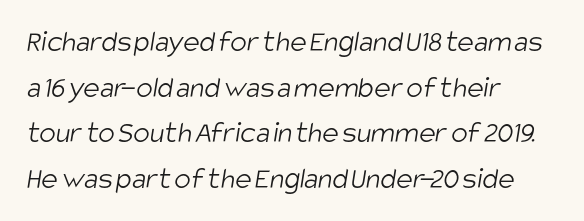
{"serif": "no", "bold": "no", "weight": "light", "width": "condensed", "stroke_contrast": "low", "x_height": "large", "monospaced": "no", "underline": "no", "align": "left", "line_spacing": "normal", "line_spacing_ratio": 1.47, "letter_spacing": "normal", "letter_spacing_em": 0.0, "glyph_px": 31}
